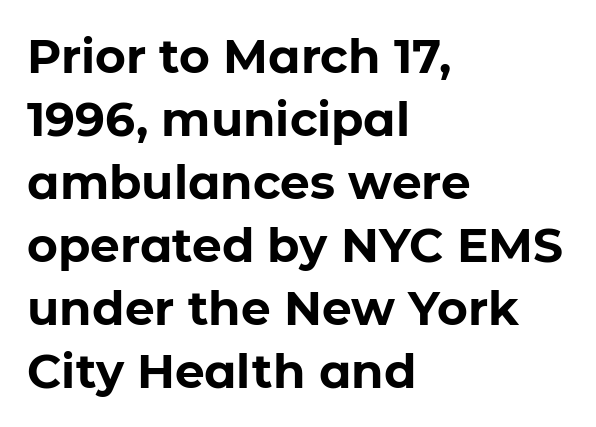
The axis of the letterforms is exactly vertical. Stroke thickness is high; the sample reads as a true bold. Serifs: no, the terminals of the letterforms are clean. Varying glyph widths throughout — classic text-font behaviour. The typesetter chose a ragged-right arrangement here. The letterforms sit shoulder to shoulder at normal distance.
